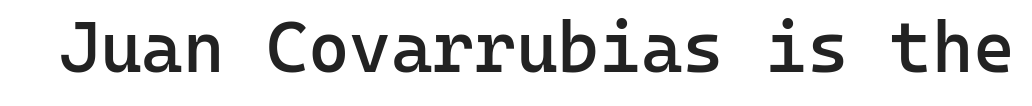
{"serif": "no", "italic": "no", "bold": "semi", "weight": "semibold", "width": "normal", "stroke_contrast": "low", "x_height": "medium", "monospaced": "yes", "underline": "no", "letter_spacing": "normal", "letter_spacing_em": 0.0, "glyph_px": 71}
